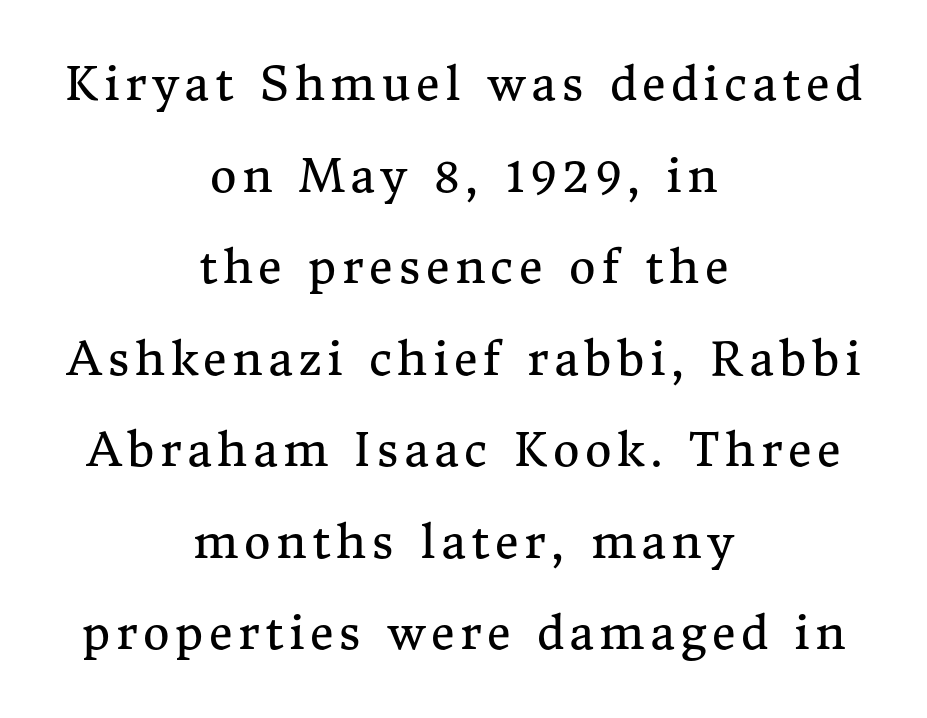
Posture: upright roman. Loosely led — the rows are spread out. Looks like regular typesetting: each glyph gets only the width it needs. The face used here is seriffed, in the tradition of book romans. Compared with a flush-left layout, this one balances lines on the center instead. Descender tails drop into unmarked territory.
